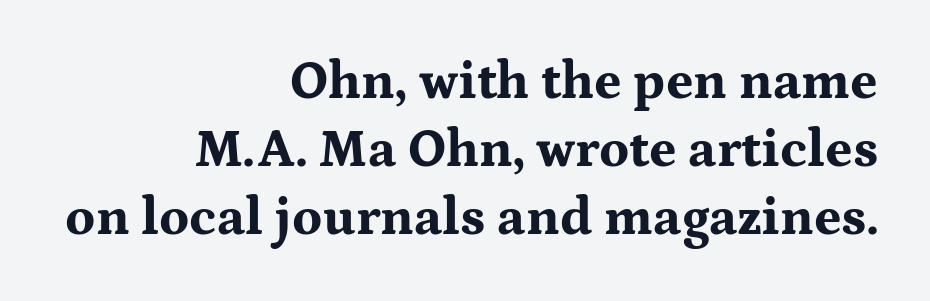
Q: Is the text bold? A: Yes.
Q: Is the text italic (slanted)? A: No, it is upright.
Q: Is the typeface a serif or a sans-serif typeface? A: Serif.
Q: Is the text underlined? A: No.
Q: How is the paragraph aligned? A: Right-aligned.
Q: Is the spacing between letters normal or unusually wide? A: Normal.
Q: Is the spacing between lines tight, normal or loose? A: Normal.
Q: Width (condensed, normal, or wide)? A: Wide.
Q: Stroke contrast? A: Medium.
Q: x-height? A: Medium.
Q: Monospaced? A: No.
